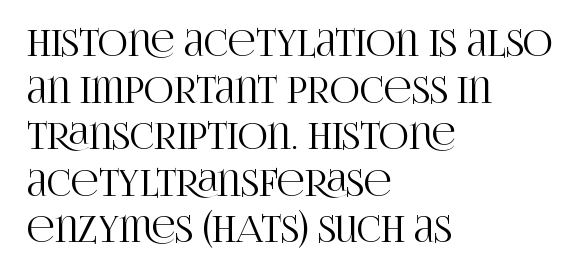
The image shows 37 px condensed serif type, upright; set left-aligned, normal line spacing (1.26x), normal letter spacing, not underlined; high stroke contrast and a large x-height.
